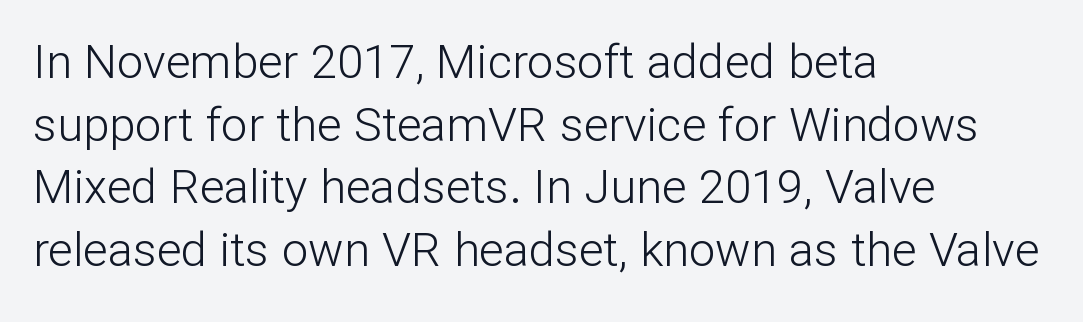
Q: Is the text bold? A: No.
Q: Is the text italic (slanted)? A: No, it is upright.
Q: Is the typeface a serif or a sans-serif typeface? A: Sans-serif.
Q: Is the text underlined? A: No.
Q: How is the paragraph aligned? A: Left-aligned.
Q: Is the spacing between letters normal or unusually wide? A: Normal.
Q: Is the spacing between lines tight, normal or loose? A: Normal.
Q: Width (condensed, normal, or wide)? A: Normal.
Q: Stroke contrast? A: Low.
Q: x-height? A: Medium.
Q: Monospaced? A: No.
